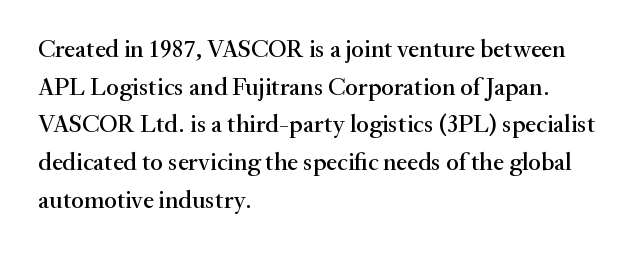
Descender tails drop into unmarked territory. If you drew a ruler down the left edge, every line would touch it. Nope, not italic — everything's standing straight. Successive baselines arrive at the customary interval. Tracking value appears to be zero — textbook default spacing.
